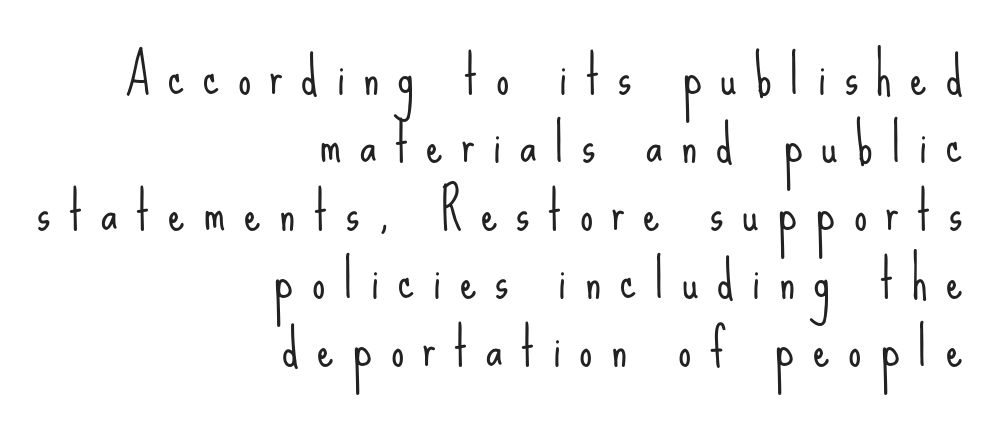
Q: Is the text bold? A: No.
Q: Is the text italic (slanted)? A: No, it is upright.
Q: Is the typeface a serif or a sans-serif typeface? A: Sans-serif.
Q: Is the text underlined? A: No.
Q: How is the paragraph aligned? A: Right-aligned.
Q: Is the spacing between letters normal or unusually wide? A: Unusually wide.
Q: Is the spacing between lines tight, normal or loose? A: Normal.
Q: Width (condensed, normal, or wide)? A: Condensed.
Q: Stroke contrast? A: Low.
Q: x-height? A: Small.
Q: Monospaced? A: No.
